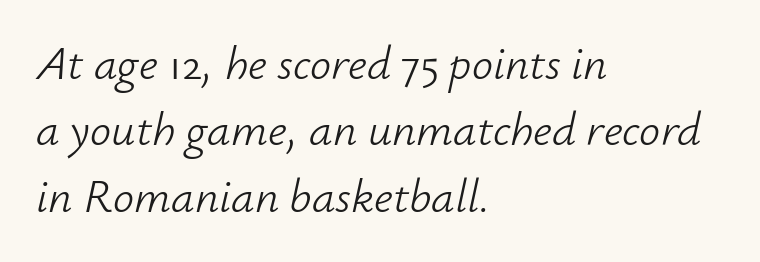
Q: Is the text bold? A: No.
Q: Is the text italic (slanted)? A: Yes, it leans right by about 12 degrees.
Q: Is the text underlined? A: No.
Q: How is the paragraph aligned? A: Left-aligned.
Q: Is the spacing between letters normal or unusually wide? A: Normal.
Q: Is the spacing between lines tight, normal or loose? A: Normal.
Q: Width (condensed, normal, or wide)? A: Normal.
Q: Stroke contrast? A: Low.
Q: x-height? A: Small.
Q: Monospaced? A: No.
